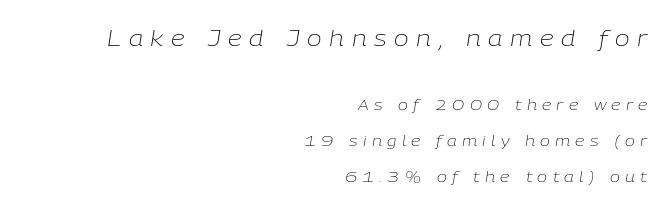
Students, observe: this is what heavily led, spacious text looks like. Type without underlining. No heavy texture on the line: the type isn't bold. Look at the tracking — it's clearly loosened, letters drifting apart.
